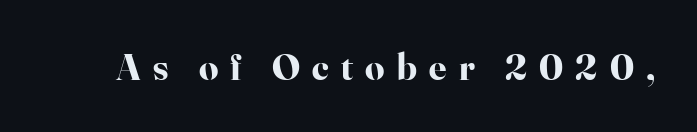
The image shows 38 px bold serif type, upright; set unusually wide letter spacing (+0.32 em), not underlined; high stroke contrast and a small x-height.
